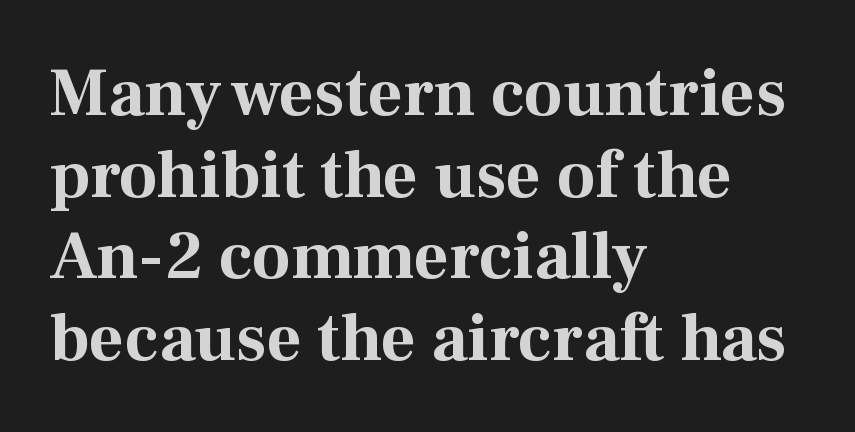
Heft: maximum for text — a bold. One-word summary of the alignment: left. These lines are rendered in a variable-pitch font. In terms of posture, this sample is upright. Honestly, the letter spacing is just normal — you wouldn't notice it.
